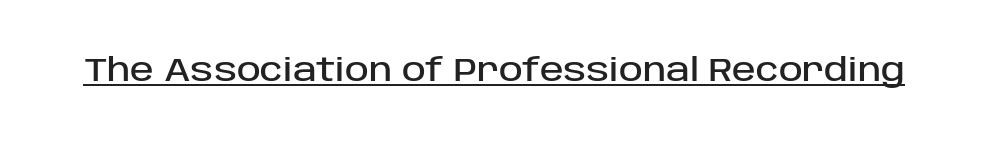
Q: Is the text italic (slanted)? A: No, it is upright.
Q: Is the typeface a serif or a sans-serif typeface? A: Sans-serif.
Q: Is the text underlined? A: Yes.
Q: Is the spacing between letters normal or unusually wide? A: Normal.
Q: Width (condensed, normal, or wide)? A: Normal.
Q: Stroke contrast? A: Low.
Q: x-height? A: Large.
Q: Monospaced? A: No.
